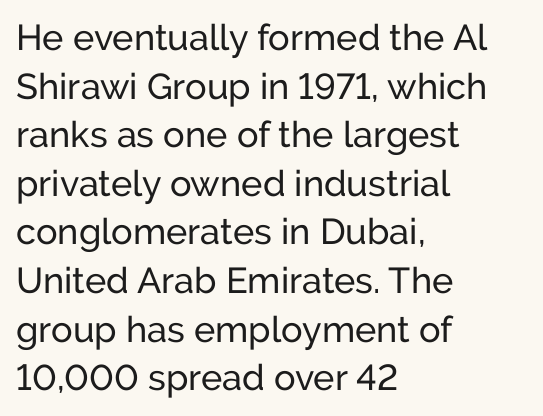
Q: Is the text bold? A: No.
Q: Is the text italic (slanted)? A: No, it is upright.
Q: Is the typeface a serif or a sans-serif typeface? A: Sans-serif.
Q: Is the text underlined? A: No.
Q: How is the paragraph aligned? A: Left-aligned.
Q: Is the spacing between letters normal or unusually wide? A: Normal.
Q: Is the spacing between lines tight, normal or loose? A: Normal.
Q: Width (condensed, normal, or wide)? A: Normal.
Q: Stroke contrast? A: Low.
Q: x-height? A: Medium.
Q: Monospaced? A: No.
